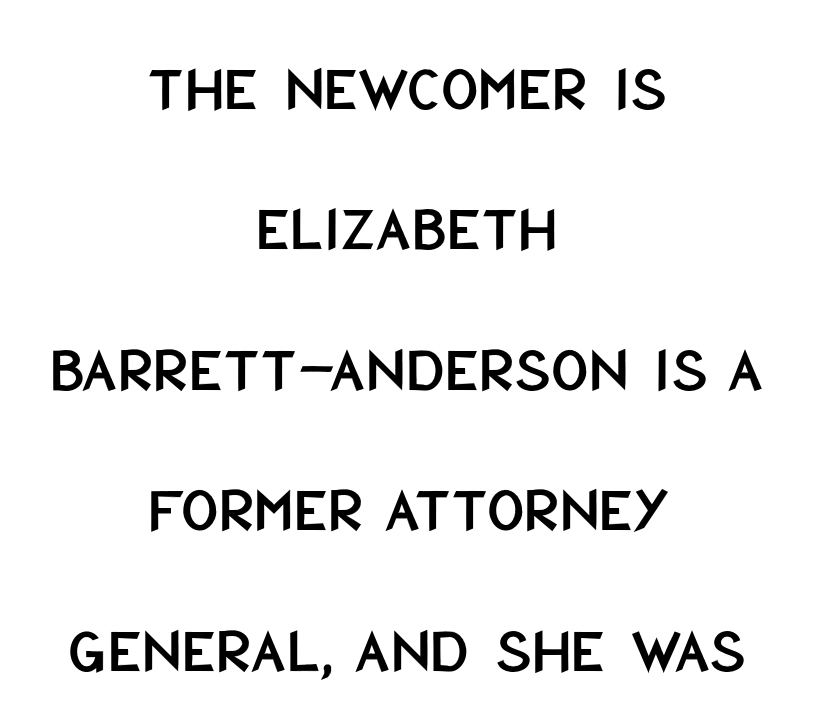
The image shows 65 px condensed sans-serif type, upright; set centered, loose line spacing (2.16x), normal letter spacing, not underlined; low stroke contrast and a large x-height.
